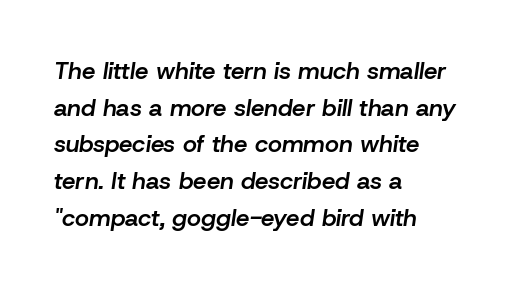
The image shows 24 px text type, italic (leaning right); set left-aligned, normal line spacing (1.53x), normal letter spacing, not underlined.
